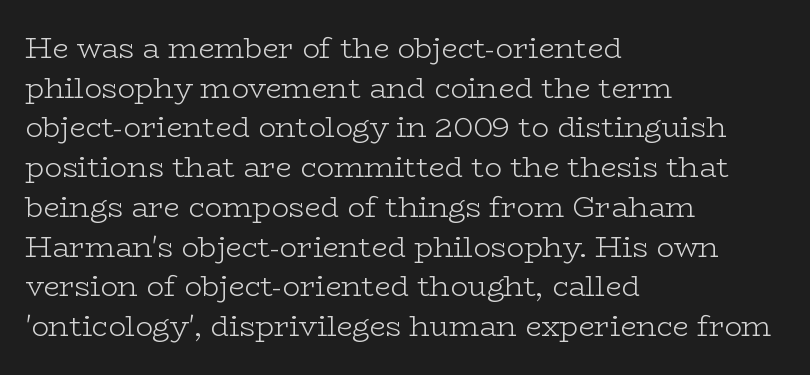
The image shows 29 px light, wide serif type, upright; set left-aligned, normal line spacing (1.37x), normal letter spacing, not underlined; low stroke contrast and a medium x-height.
